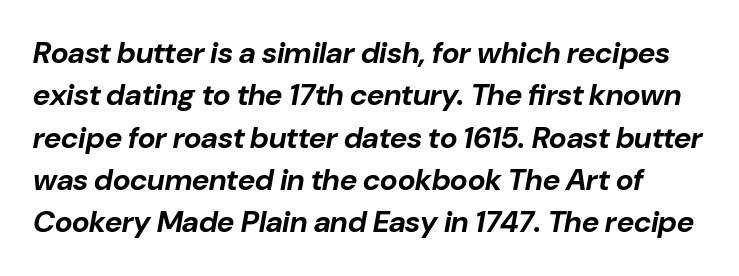
Emphasis-style slanted type is in use. Tracking value appears to be zero — textbook default spacing. You'd pick this weight for a headline — it's a proper bold. If you measured baseline to baseline, you'd find a middling distance. You could not count columns in this text — the font is proportionally spaced. The foot of each line stays bare and open.
